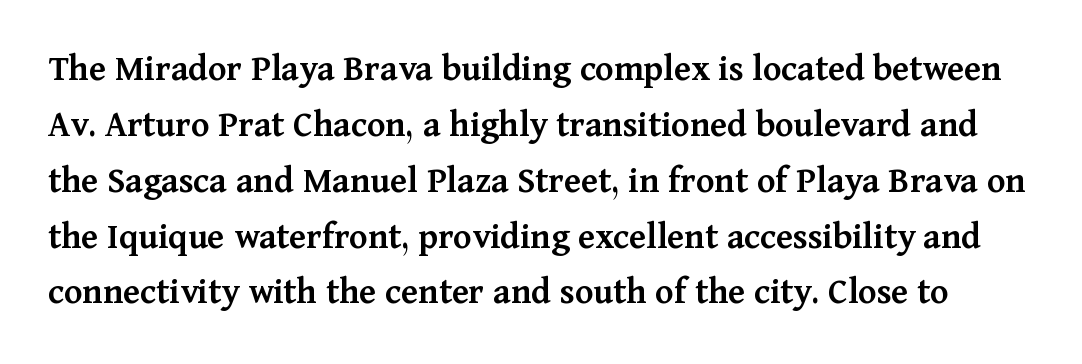
The letters sit at their default tracking, neither squeezed nor spread. The letters stand upright; this is a roman face. Looks like regular typesetting: each glyph gets only the width it needs. Summary of vertical rhythm: regular, with standard interline spacing. Honestly, there is no underline to notice here at all.
